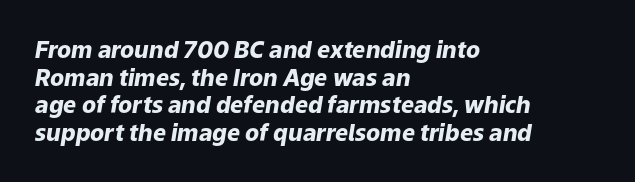
{"italic": "yes", "lean": "right", "slant_degrees": 9, "bold": "yes", "underline": "no", "align": "left", "line_spacing_ratio": 1.2, "letter_spacing": "normal", "letter_spacing_em": 0.0, "glyph_px": 23}
